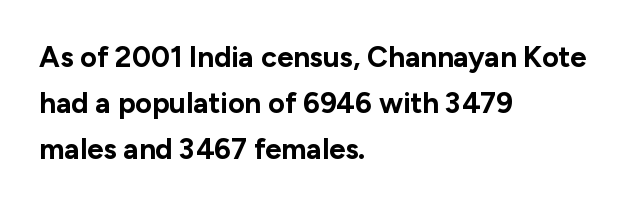
{"serif": "no", "italic": "no", "bold": "yes", "weight": "bold", "width": "normal", "stroke_contrast": "low", "x_height": "medium", "monospaced": "no", "underline": "no", "align": "left", "line_spacing": "normal", "line_spacing_ratio": 1.58, "letter_spacing": "normal", "letter_spacing_em": 0.0, "glyph_px": 29}
